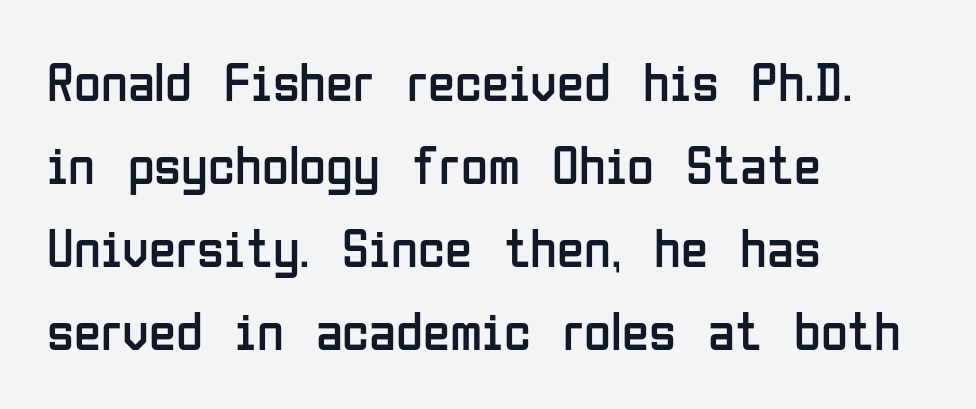
These lines sit exactly where default settings would place them. The line texture is even and compact thanks to regular tracking. If you drew a ruler down the left edge, every line would touch it. Quick note: underline off. Stroke terminals: plain, sans-serif. The lettering holds an erect, upright posture throughout.
